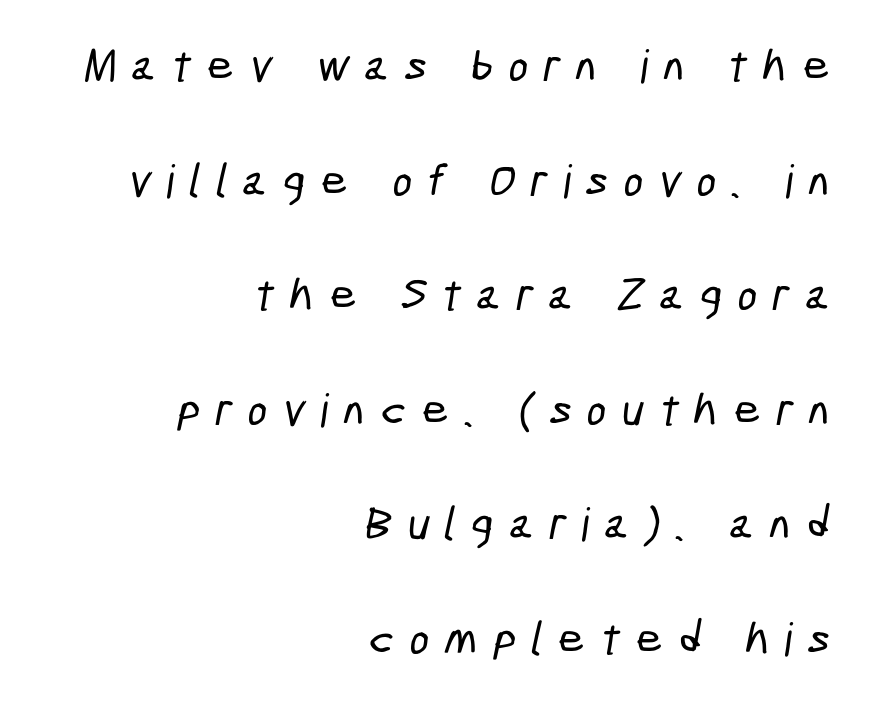
The image shows 46 px condensed sans-serif type; set right-aligned, loose line spacing (2.49x), unusually wide letter spacing (+0.34 em), not underlined; low stroke contrast and a medium x-height.
